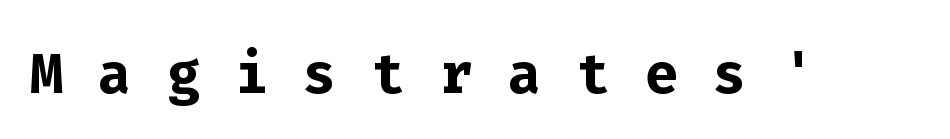
Every character here occupies the same horizontal width, giving the sample a typewriter-like rhythm. Check where the strokes stop: nothing finishes them off — pure sans. Words appear elongated and porous because spacing is wide. The letters stand upright; this is a roman face. Has an underline been added? It has not. Summary of weight: heavy, a full bold.
